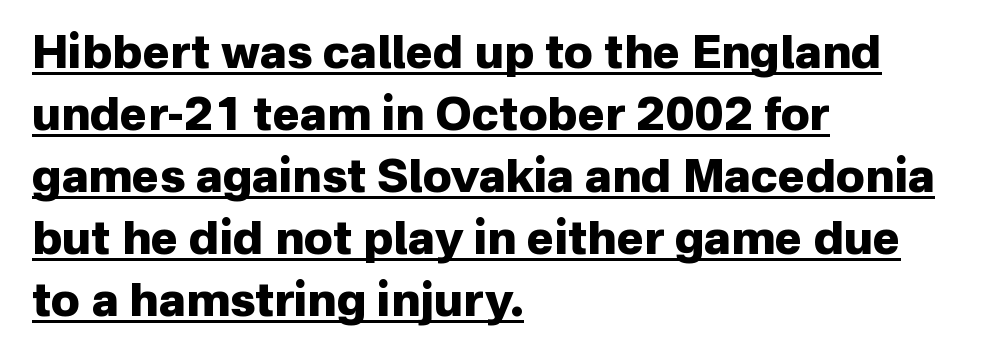
{"serif": "no", "italic": "no", "bold": "yes", "weight": "heavy", "width": "normal", "stroke_contrast": "low", "x_height": "medium", "monospaced": "no", "underline": "yes", "align": "left", "line_spacing": "normal", "line_spacing_ratio": 1.35, "letter_spacing": "normal", "letter_spacing_em": 0.0, "glyph_px": 46}
